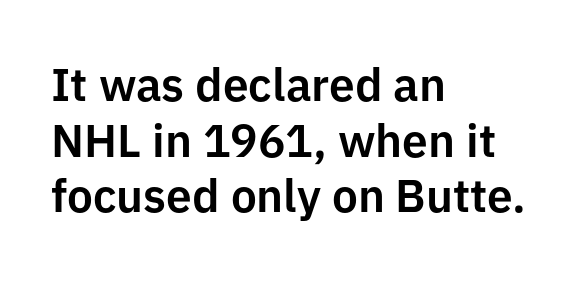
Q: Is the text italic (slanted)? A: No, it is upright.
Q: Is the typeface a serif or a sans-serif typeface? A: Sans-serif.
Q: Is the text underlined? A: No.
Q: How is the paragraph aligned? A: Left-aligned.
Q: Is the spacing between letters normal or unusually wide? A: Normal.
Q: Width (condensed, normal, or wide)? A: Normal.
Q: Stroke contrast? A: Low.
Q: x-height? A: Medium.
Q: Monospaced? A: No.
